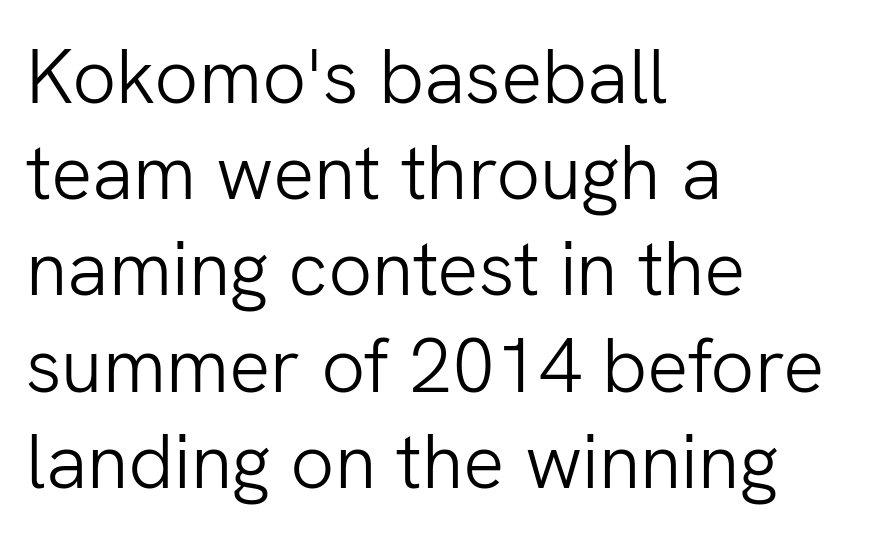
The image shows 77 px light sans-serif type, upright; set left-aligned, normal line spacing (1.25x), normal letter spacing, not underlined; low stroke contrast and a medium x-height.
